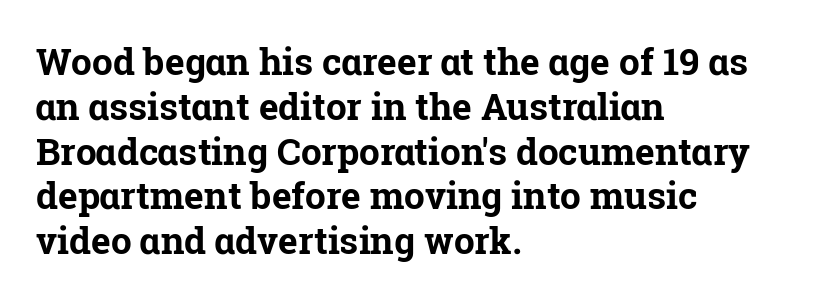
Q: Is the text bold? A: Yes.
Q: Is the text italic (slanted)? A: No, it is upright.
Q: Is the typeface a serif or a sans-serif typeface? A: Serif.
Q: Is the text underlined? A: No.
Q: How is the paragraph aligned? A: Left-aligned.
Q: Is the spacing between letters normal or unusually wide? A: Normal.
Q: Width (condensed, normal, or wide)? A: Normal.
Q: Stroke contrast? A: Low.
Q: x-height? A: Medium.
Q: Monospaced? A: No.
